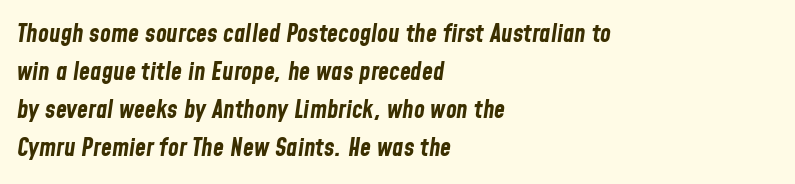
Words appear dense and cohesive because spacing is normal. You can tell it's italic because the verticals aren't actually vertical. How would I describe the line gaps? Plain and ordinary. The strip under each line holds only bare page.
